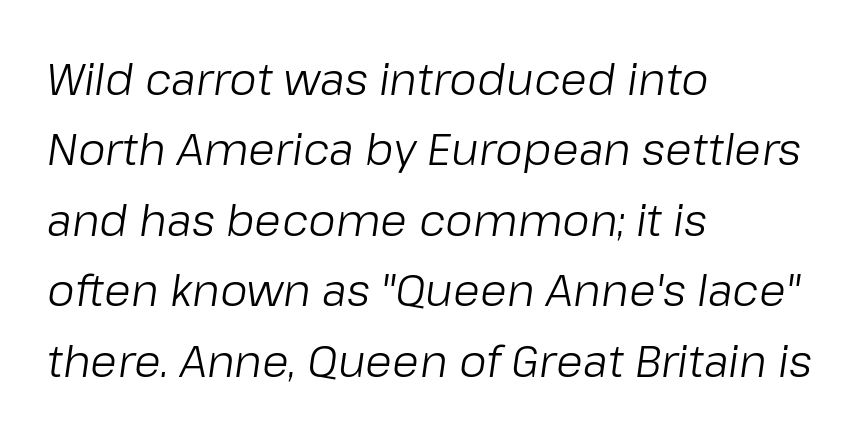
Q: Is the text bold? A: No.
Q: Is the text italic (slanted)? A: Yes, it leans right by about 8 degrees.
Q: Is the text underlined? A: No.
Q: How is the paragraph aligned? A: Left-aligned.
Q: Is the spacing between letters normal or unusually wide? A: Normal.
Q: Is the spacing between lines tight, normal or loose? A: Normal.
Q: Width (condensed, normal, or wide)? A: Normal.
Q: Stroke contrast? A: Low.
Q: x-height? A: Medium.
Q: Monospaced? A: No.
